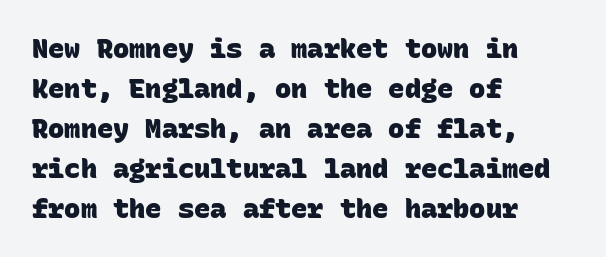
The image shows 27 px bold type; set left-aligned, normal line spacing (1.48x), normal letter spacing, not underlined.
